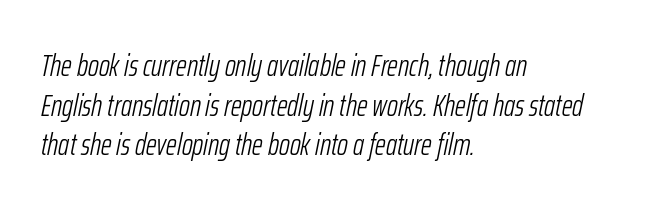
Q: Is the text bold? A: No.
Q: Is the text italic (slanted)? A: Yes, it leans right by about 12 degrees.
Q: Is the text underlined? A: No.
Q: How is the paragraph aligned? A: Left-aligned.
Q: Is the spacing between letters normal or unusually wide? A: Normal.
Q: Is the spacing between lines tight, normal or loose? A: Normal.
Q: Width (condensed, normal, or wide)? A: Condensed.
Q: Stroke contrast? A: Low.
Q: x-height? A: Medium.
Q: Monospaced? A: No.
